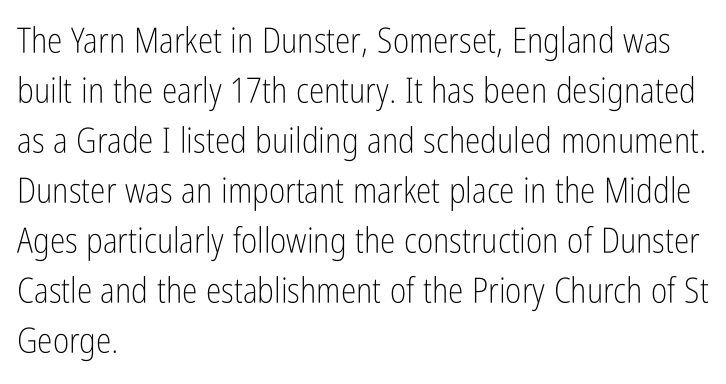
The lettering stays uniformly vertical, giving the passage a roman look. Think of a printed novel: that variable character pitch is what you see here. The typesetting does not lean heavy: it is not bold. A student would call this left alignment; a typographer would say flush left, rag right. The glyphs in this specimen are sans serif. The leading is moderate, giving the passage an even texture.
